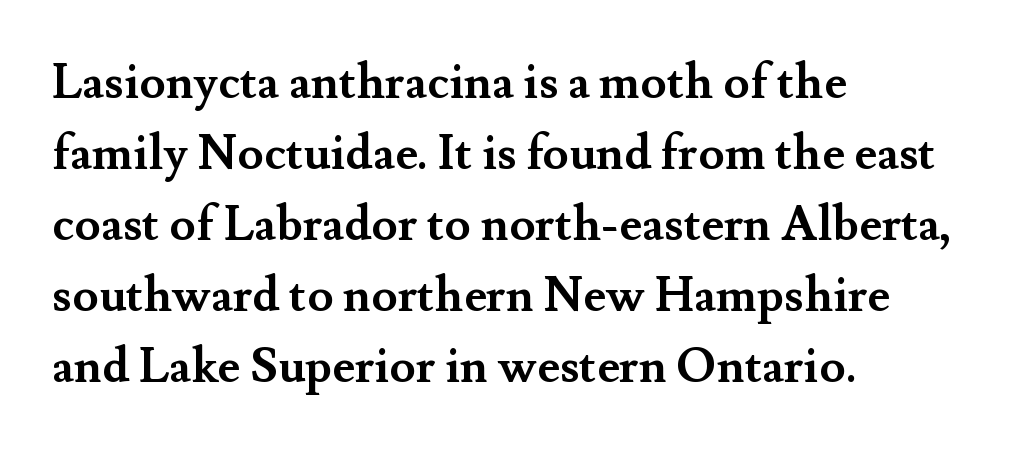
The image shows 48 px semibold serif type, upright; set left-aligned, normal line spacing (1.48x), normal letter spacing, not underlined; medium stroke contrast and a small x-height.
